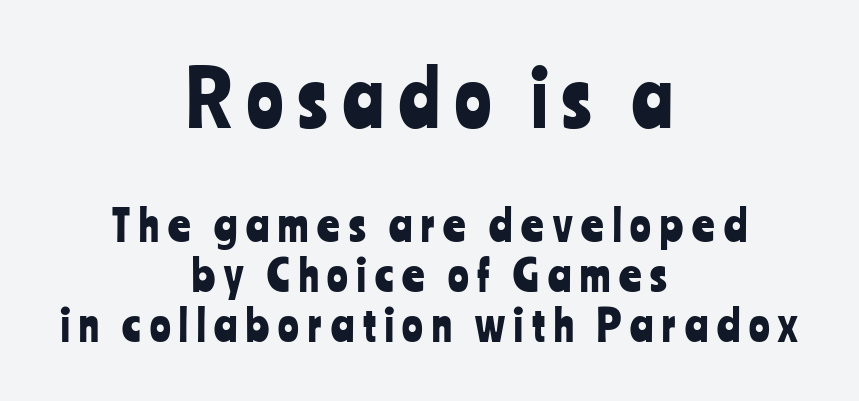
Q: Is the text italic (slanted)? A: No, it is upright.
Q: Is the typeface a serif or a sans-serif typeface? A: Sans-serif.
Q: Is the text underlined? A: No.
Q: How is the paragraph aligned? A: Centered.
Q: Is the spacing between letters normal or unusually wide? A: Unusually wide.
Q: Which block of text is set in a larger size, the first (top) or the second (bottom)? A: The first (top) one.
Q: Width (condensed, normal, or wide)? A: Condensed.
Q: Stroke contrast? A: Low.
Q: x-height? A: Medium.
Q: Monospaced? A: No.
